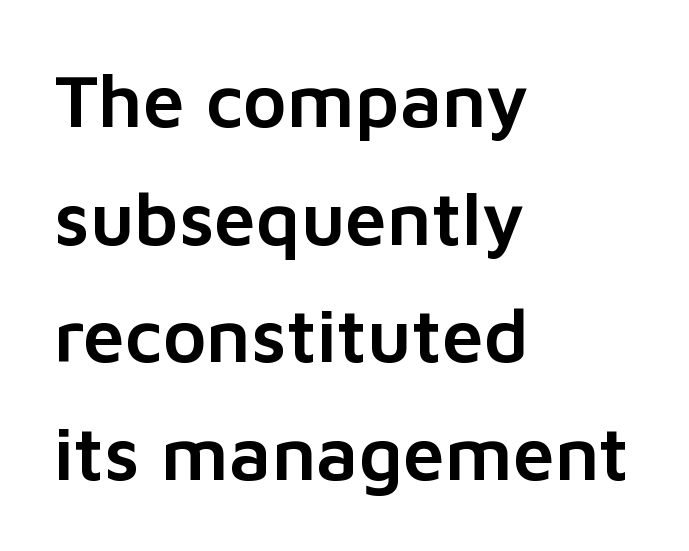
{"serif": "no", "italic": "no", "width": "normal", "stroke_contrast": "low", "x_height": "medium", "monospaced": "no", "underline": "no", "align": "left", "line_spacing": "normal", "line_spacing_ratio": 1.57, "letter_spacing": "normal", "letter_spacing_em": 0.0, "glyph_px": 75}
